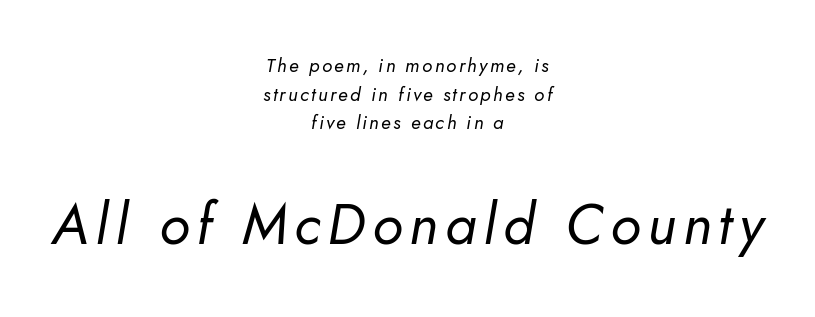
{"italic": "yes", "lean": "right", "slant_degrees": 10, "bold": "no", "weight": "regular", "width": "normal", "stroke_contrast": "low", "x_height": "small", "monospaced": "no", "underline": "no", "align": "center", "line_spacing": "normal", "line_spacing_ratio": 1.51, "larger_block": "second", "size_ratio": 3.0, "glyph_px": 57}
